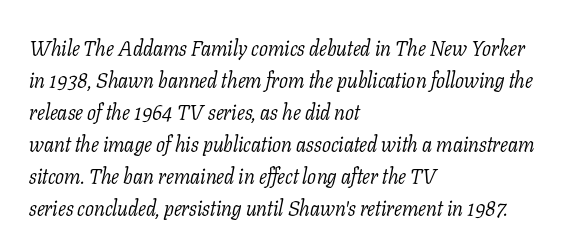
Counters stay open thanks to moderate or lighter strokes. Caption: multi-line text, flush left, ragged right. Rendered with sloped, italic letterforms. Letter spacing: default. Vertical spacing — default. Clear beneath every line of the passage.
